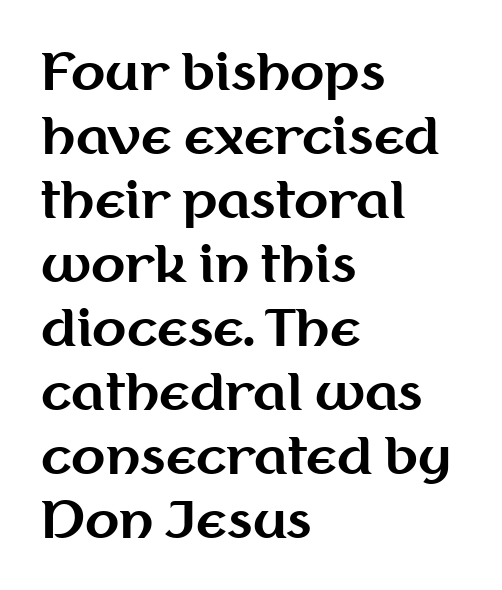
{"serif": "no", "italic": "no", "bold": "yes", "weight": "bold", "width": "normal", "stroke_contrast": "medium", "x_height": "medium", "monospaced": "no", "underline": "no", "align": "left", "line_spacing": "normal", "line_spacing_ratio": 1.28, "letter_spacing": "normal", "letter_spacing_em": 0.0, "glyph_px": 50}
